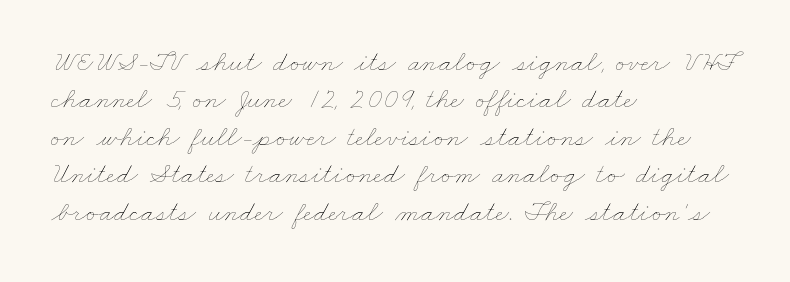
Q: Is the text bold? A: No.
Q: Is the text underlined? A: No.
Q: How is the paragraph aligned? A: Left-aligned.
Q: Is the spacing between letters normal or unusually wide? A: Normal.
Q: Is the spacing between lines tight, normal or loose? A: Normal.
Q: Width (condensed, normal, or wide)? A: Wide.
Q: Stroke contrast? A: Low.
Q: x-height? A: Small.
Q: Monospaced? A: No.
